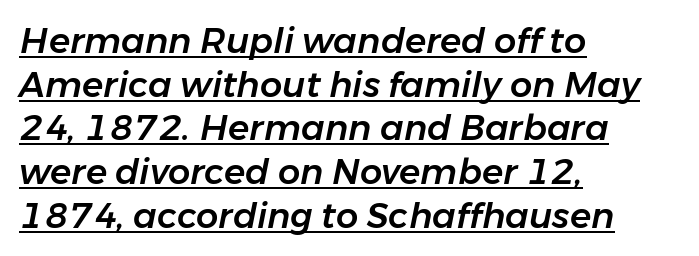
The image shows 35 px text type, italic (leaning right); set left-aligned, normal line spacing (1.25x), normal letter spacing, underlined; low stroke contrast and a medium x-height.
